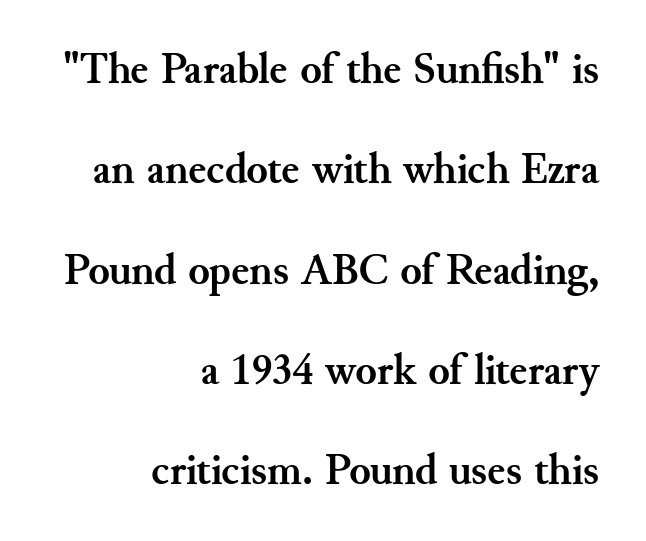
{"serif": "yes", "italic": "no", "bold": "yes", "weight": "semibold", "width": "normal", "stroke_contrast": "medium", "x_height": "small", "monospaced": "no", "underline": "no", "align": "right", "line_spacing": "loose", "line_spacing_ratio": 2.28, "letter_spacing": "normal", "letter_spacing_em": 0.0, "glyph_px": 44}
